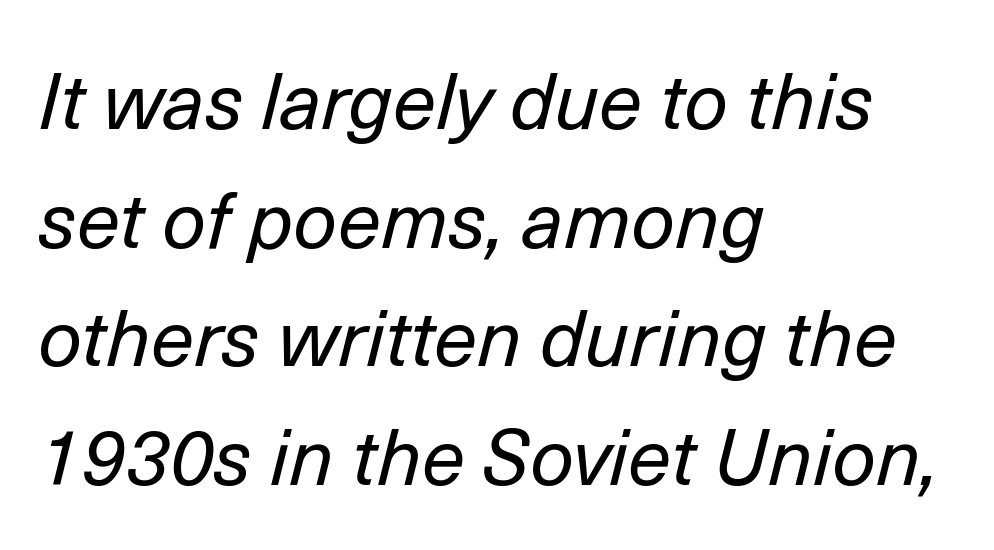
The image shows 78 px regular-weight type, italic (leaning right); set left-aligned, normal line spacing (1.52x), normal letter spacing, not underlined; low stroke contrast and a medium x-height.
